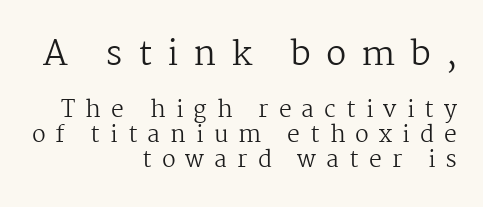
{"serif": "yes", "italic": "no", "bold": "no", "weight": "regular", "width": "normal", "stroke_contrast": "medium", "x_height": "medium", "monospaced": "no", "underline": "no", "align": "right", "line_spacing": "tight", "line_spacing_ratio": 1.1, "letter_spacing": "wide", "letter_spacing_em": 0.44, "larger_block": "first", "size_ratio": 1.48, "glyph_px": 34}
